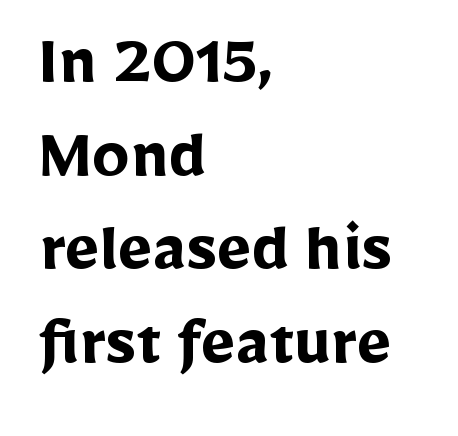
{"serif": "no", "italic": "no", "bold": "yes", "weight": "semibold", "width": "normal", "stroke_contrast": "low", "x_height": "medium", "monospaced": "no", "underline": "no", "align": "left", "line_spacing": "normal", "line_spacing_ratio": 1.25, "letter_spacing": "normal", "letter_spacing_em": 0.0, "glyph_px": 75}
